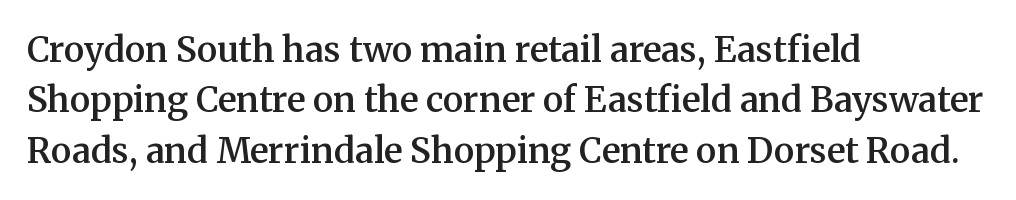
{"serif": "yes", "italic": "no", "bold": "semi", "weight": "semibold", "width": "normal", "stroke_contrast": "medium", "x_height": "medium", "monospaced": "no", "underline": "no", "align": "left", "line_spacing": "normal", "line_spacing_ratio": 1.44, "letter_spacing": "normal", "letter_spacing_em": 0.0, "glyph_px": 35}
